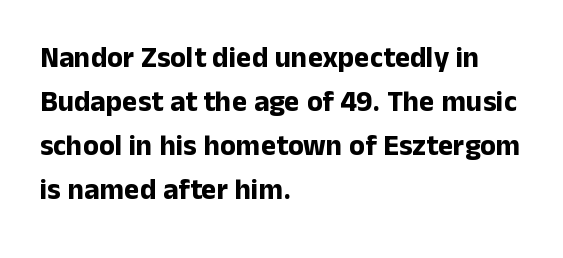
{"serif": "no", "italic": "no", "bold": "yes", "weight": "bold", "width": "normal", "stroke_contrast": "low", "x_height": "medium", "monospaced": "no", "underline": "no", "align": "left", "line_spacing": "normal", "line_spacing_ratio": 1.52, "letter_spacing": "normal", "letter_spacing_em": 0.0, "glyph_px": 29}
